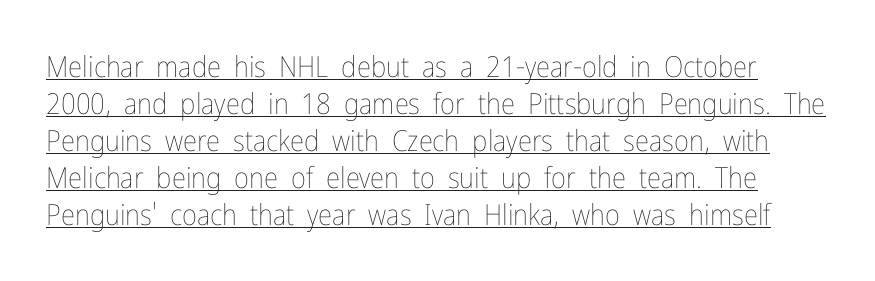
Q: Is the text bold? A: No.
Q: Is the text italic (slanted)? A: No, it is upright.
Q: Is the text underlined? A: Yes.
Q: Is the spacing between letters normal or unusually wide? A: Normal.
Q: Is the spacing between lines tight, normal or loose? A: Normal.
Q: Width (condensed, normal, or wide)? A: Condensed.
Q: Stroke contrast? A: Low.
Q: x-height? A: Medium.
Q: Monospaced? A: No.
